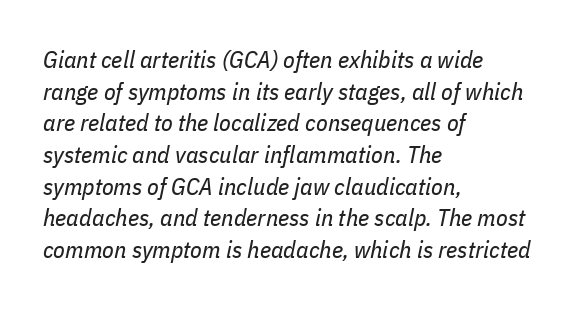
The image shows 24 px text type, italic (leaning right); set left-aligned, normal line spacing (1.32x), normal letter spacing, not underlined.
